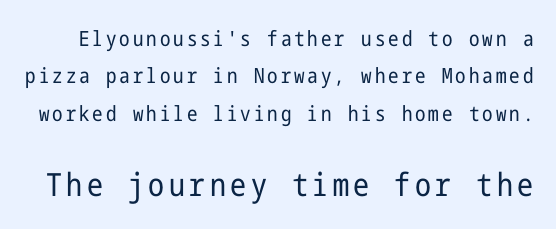
The image shows 32 px regular-weight, condensed sans-serif type, upright; set line spacing 1.78x, not underlined; the second (bottom) block is 1.52x larger; low stroke contrast and a medium x-height.
